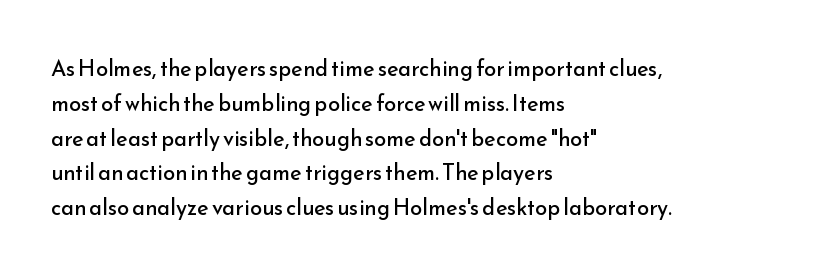
The image shows 22 px text type, upright; set left-aligned, normal line spacing (1.58x), normal letter spacing, not underlined.
